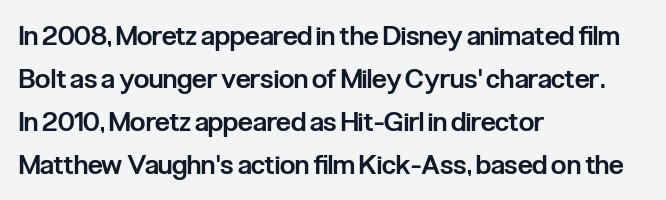
{"italic": "no", "bold": "semi", "underline": "no", "align": "left", "line_spacing": "normal", "line_spacing_ratio": 1.59, "letter_spacing": "normal", "letter_spacing_em": 0.0, "glyph_px": 27}
